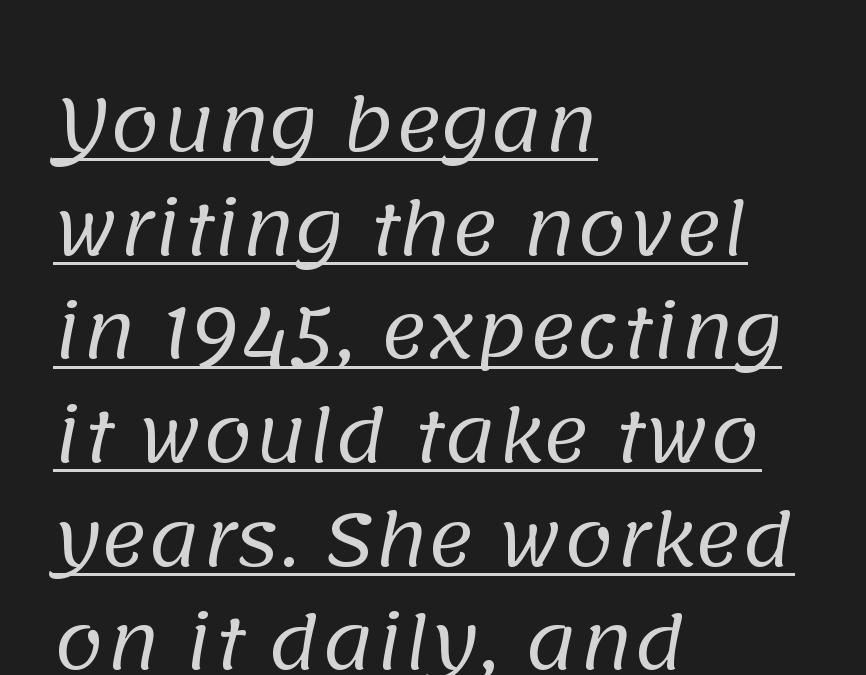
The image shows 72 px regular-weight sans-serif type; set left-aligned, normal line spacing (1.44x), normal letter spacing, underlined; low stroke contrast and a large x-height.
